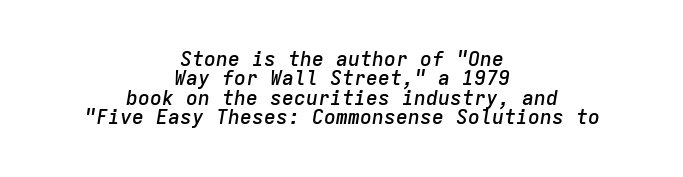
The image shows 20 px text type, italic (leaning right); set centered, tight line spacing (0.97x), normal letter spacing, not underlined.
